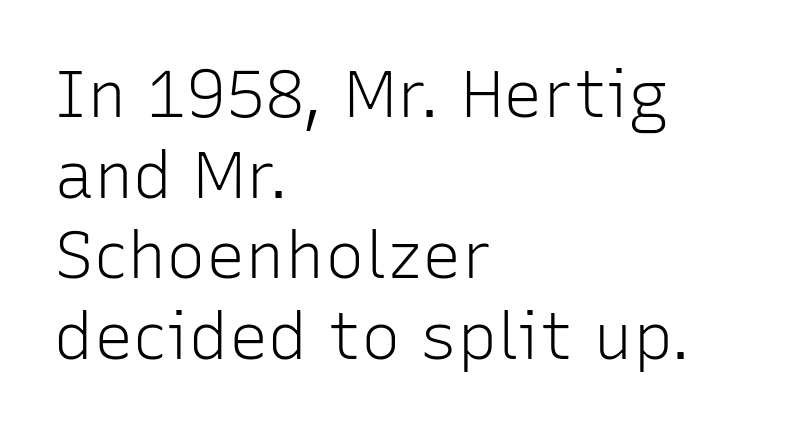
Q: Is the text bold? A: No.
Q: Is the text italic (slanted)? A: No, it is upright.
Q: Is the typeface a serif or a sans-serif typeface? A: Sans-serif.
Q: Is the text underlined? A: No.
Q: How is the paragraph aligned? A: Left-aligned.
Q: Is the spacing between letters normal or unusually wide? A: Normal.
Q: Width (condensed, normal, or wide)? A: Normal.
Q: Stroke contrast? A: Low.
Q: x-height? A: Medium.
Q: Monospaced? A: No.
